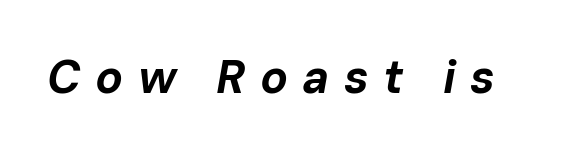
{"italic": "yes", "lean": "right", "slant_degrees": 10, "bold": "yes", "weight": "bold", "width": "normal", "stroke_contrast": "low", "x_height": "medium", "monospaced": "no", "underline": "no", "letter_spacing": "wide", "letter_spacing_em": 0.31, "glyph_px": 46}
